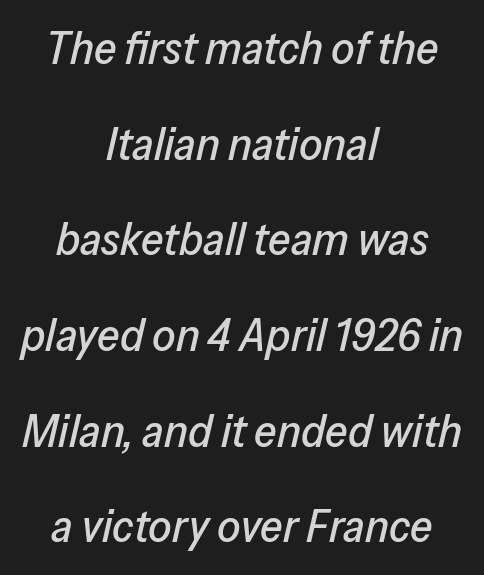
Q: Is the text italic (slanted)? A: Yes, it leans right by about 13 degrees.
Q: Is the text underlined? A: No.
Q: How is the paragraph aligned? A: Centered.
Q: Is the spacing between letters normal or unusually wide? A: Normal.
Q: Is the spacing between lines tight, normal or loose? A: Loose.
Q: Width (condensed, normal, or wide)? A: Normal.
Q: Stroke contrast? A: Low.
Q: x-height? A: Medium.
Q: Monospaced? A: No.
